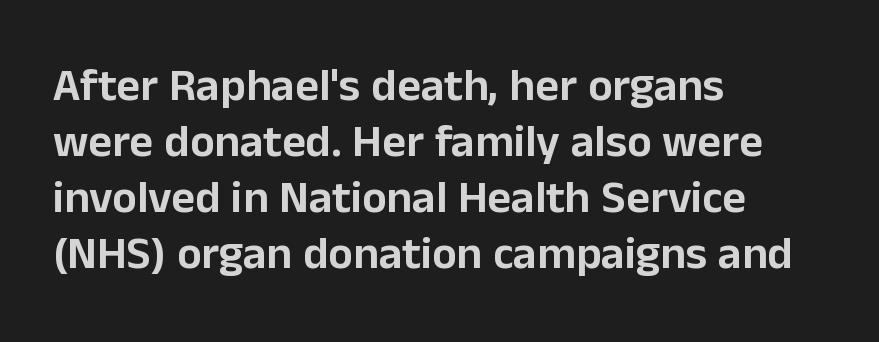
Proportional: the letters do not fall into vertical columns. The words here are not underlined. Italic? Not at all — the glyphs are vertical. The glyphs in this specimen are sans serif. Standard letterfit; no display-style spreading of the glyphs.
